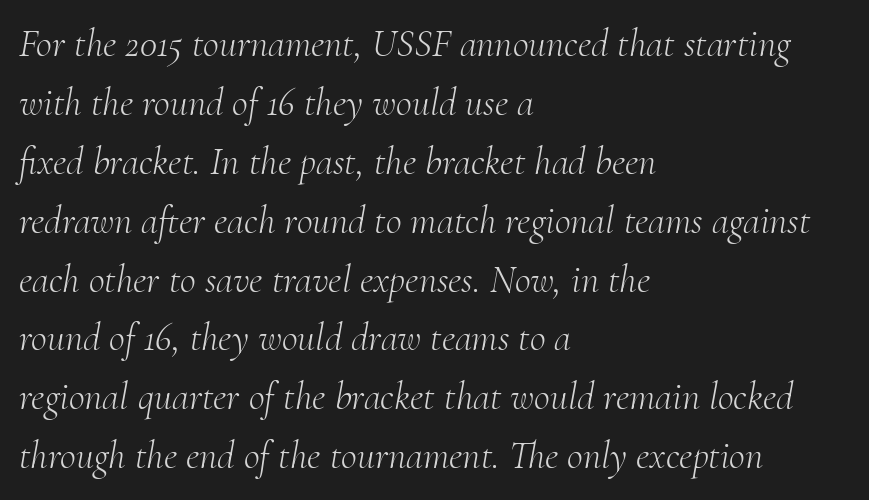
The image shows 39 px light serif type, italic (leaning right); set left-aligned, normal line spacing (1.51x), normal letter spacing, not underlined; medium stroke contrast and a small x-height.
